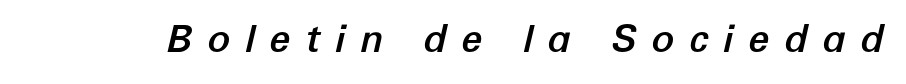
{"italic": "yes", "lean": "right", "slant_degrees": 12, "width": "normal", "stroke_contrast": "low", "x_height": "medium", "monospaced": "no", "underline": "no", "letter_spacing": "wide", "letter_spacing_em": 0.38, "glyph_px": 38}
